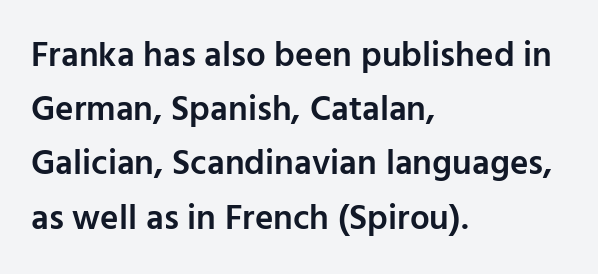
Q: Is the text bold? A: Semi-bold.
Q: Is the text italic (slanted)? A: No, it is upright.
Q: Is the typeface a serif or a sans-serif typeface? A: Sans-serif.
Q: Is the text underlined? A: No.
Q: How is the paragraph aligned? A: Left-aligned.
Q: Is the spacing between letters normal or unusually wide? A: Normal.
Q: Is the spacing between lines tight, normal or loose? A: Normal.
Q: Width (condensed, normal, or wide)? A: Normal.
Q: Stroke contrast? A: Low.
Q: x-height? A: Medium.
Q: Monospaced? A: No.
